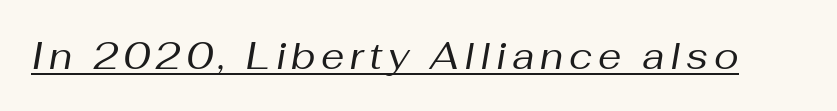
Q: Is the text bold? A: No.
Q: Is the text italic (slanted)? A: Yes, it leans right by about 10 degrees.
Q: Is the text underlined? A: Yes.
Q: Width (condensed, normal, or wide)? A: Normal.
Q: Stroke contrast? A: Medium.
Q: x-height? A: Medium.
Q: Monospaced? A: No.
